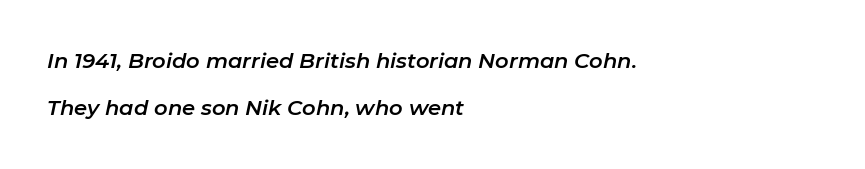
The image shows 21 px text type, italic (leaning right); set left-aligned, loose line spacing (2.24x), normal letter spacing, not underlined.
